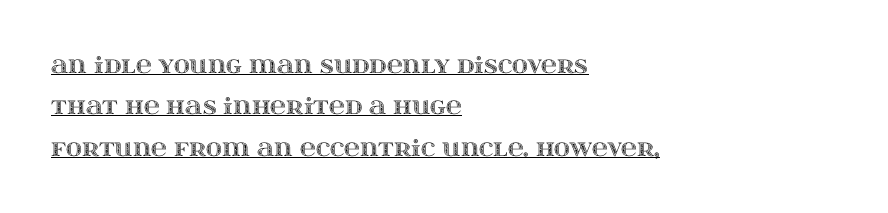
Somebody hit Ctrl+U on this one — the words are underlined. Each word holds together tightly as a unit, with standard inter-letter gaps. If you drew a ruler down the left edge, every line would touch it. Upright lettering throughout.
